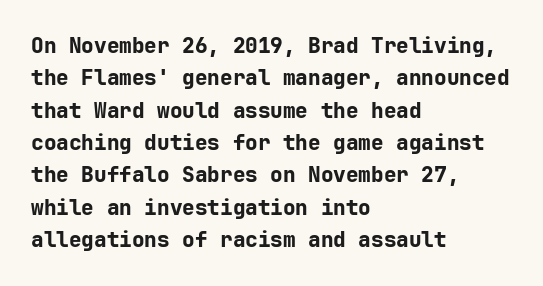
Unlike italic type, these characters show no tilt at all. Line starts are locked; line ends wander. Characters follow at the spacing the type designer built in. On the weight axis this lands at bold, roughly 700. The passage shown is not underscored anywhere.
